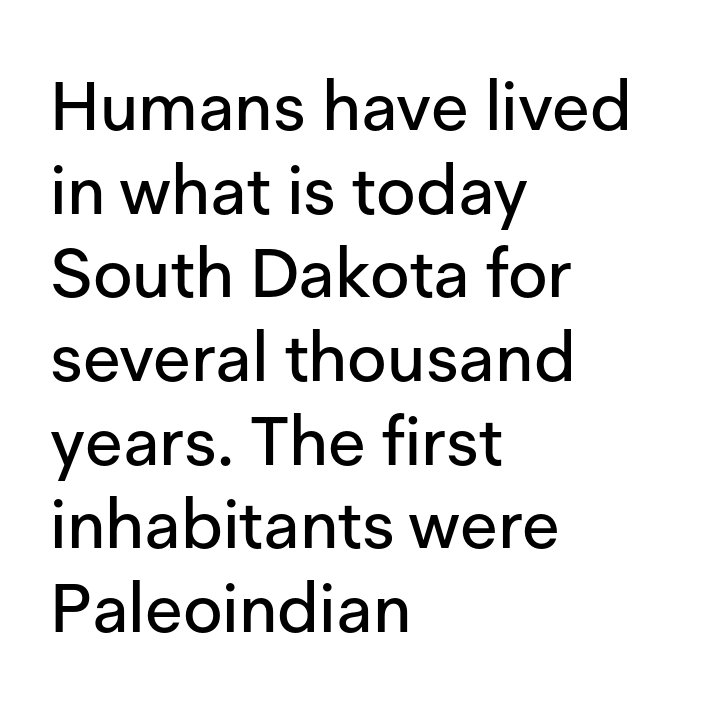
{"serif": "no", "italic": "no", "width": "normal", "stroke_contrast": "low", "x_height": "medium", "monospaced": "no", "underline": "no", "align": "left", "line_spacing_ratio": 1.23, "letter_spacing": "normal", "letter_spacing_em": 0.0, "glyph_px": 68}
